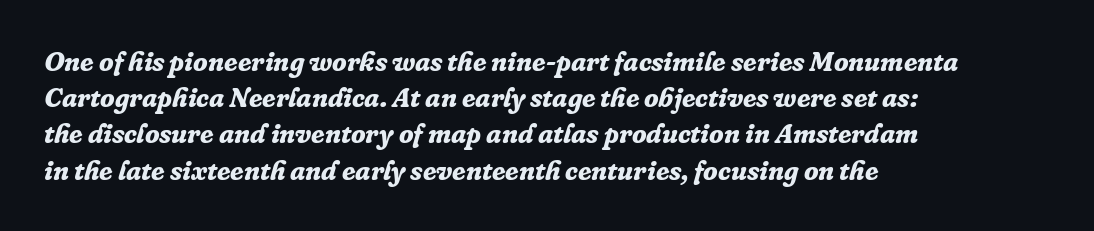
{"italic": "yes", "lean": "right", "slant_degrees": 16, "bold": "yes", "underline": "no", "align": "left", "line_spacing": "normal", "line_spacing_ratio": 1.34, "letter_spacing": "normal", "letter_spacing_em": 0.0, "glyph_px": 27}
